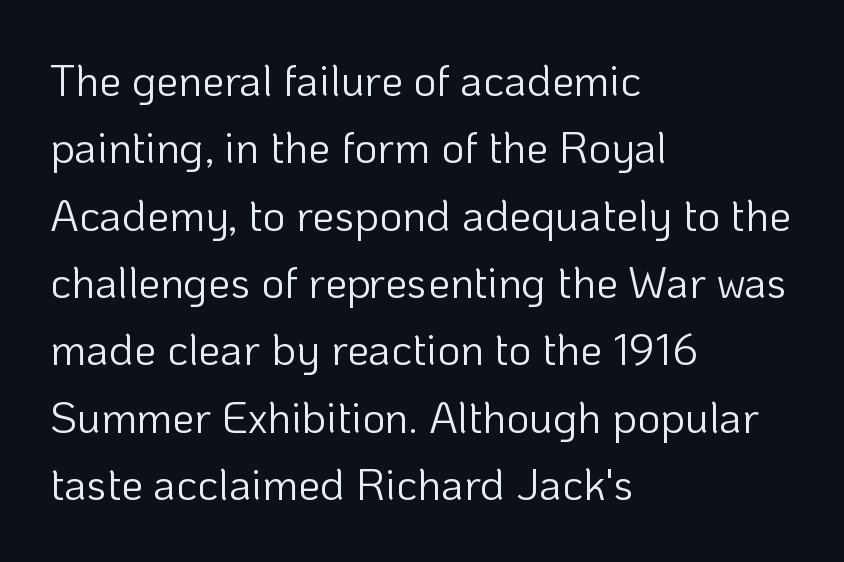
Q: Is the text bold? A: No.
Q: Is the text italic (slanted)? A: No, it is upright.
Q: Is the typeface a serif or a sans-serif typeface? A: Sans-serif.
Q: Is the text underlined? A: No.
Q: How is the paragraph aligned? A: Left-aligned.
Q: Is the spacing between letters normal or unusually wide? A: Normal.
Q: Is the spacing between lines tight, normal or loose? A: Normal.
Q: Width (condensed, normal, or wide)? A: Normal.
Q: Stroke contrast? A: Low.
Q: x-height? A: Medium.
Q: Monospaced? A: No.
